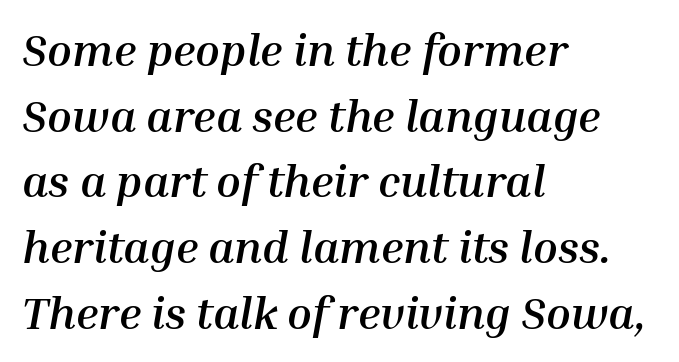
{"italic": "yes", "lean": "right", "slant_degrees": 10, "bold": "yes", "weight": "semibold", "width": "normal", "stroke_contrast": "medium", "x_height": "medium", "monospaced": "no", "underline": "no", "align": "left", "line_spacing": "normal", "line_spacing_ratio": 1.46, "letter_spacing": "normal", "letter_spacing_em": 0.0, "glyph_px": 45}
